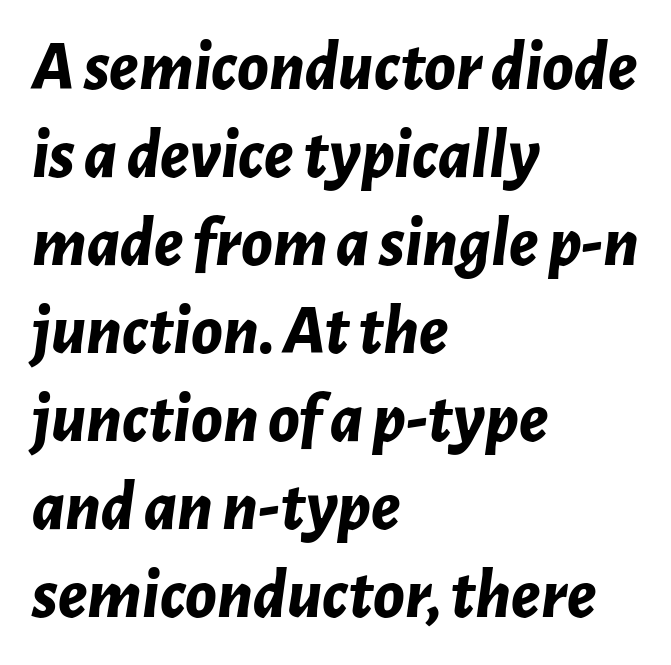
The image shows 71 px bold type, italic (leaning right); set left-aligned, line spacing 1.24x, normal letter spacing, not underlined; low stroke contrast and a medium x-height.
